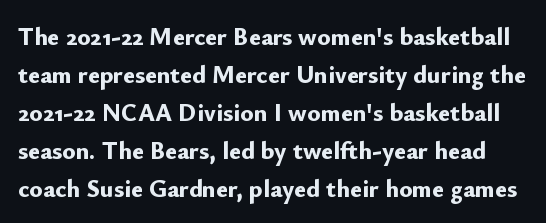
{"italic": "no", "bold": "yes", "underline": "no", "line_spacing": "normal", "line_spacing_ratio": 1.52, "letter_spacing": "normal", "letter_spacing_em": 0.0, "glyph_px": 25}
